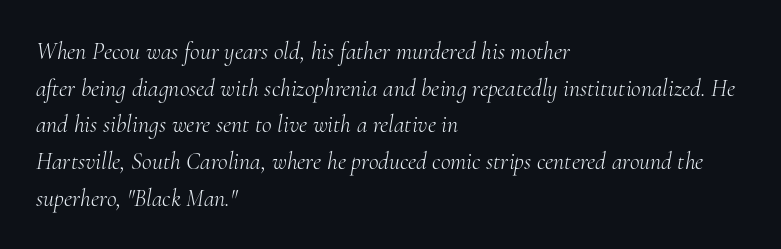
The image shows 24 px text type, italic (leaning right); set left-aligned, normal line spacing (1.53x), normal letter spacing, not underlined.
